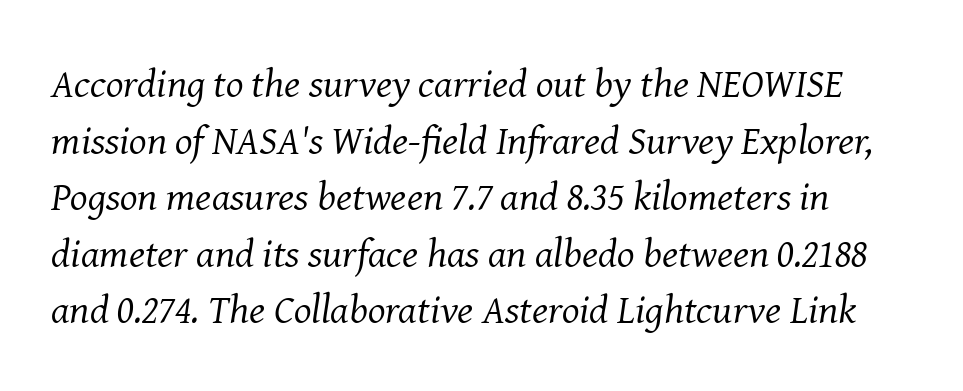
{"serif": "yes", "italic": "yes", "lean": "right", "slant_degrees": 8, "bold": "no", "weight": "regular", "width": "normal", "stroke_contrast": "medium", "x_height": "medium", "monospaced": "no", "underline": "no", "line_spacing": "normal", "line_spacing_ratio": 1.38, "letter_spacing": "normal", "letter_spacing_em": 0.0, "glyph_px": 41}
